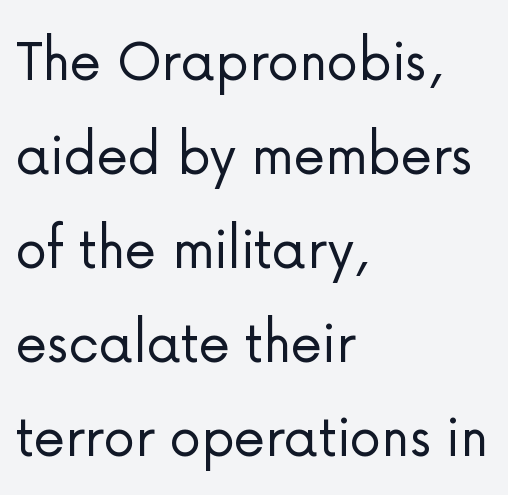
Nothing unusual about the tracking: characters are spaced as the font intends. Heft: none added — not bold. The type family on display is of the sans-serif kind. The passage shown is not underscored anywhere.
